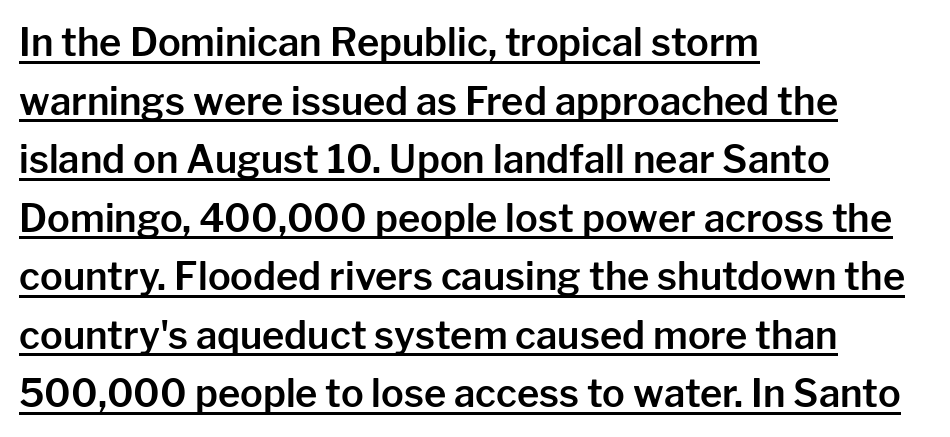
Q: Is the text italic (slanted)? A: No, it is upright.
Q: Is the typeface a serif or a sans-serif typeface? A: Sans-serif.
Q: Is the text underlined? A: Yes.
Q: How is the paragraph aligned? A: Left-aligned.
Q: Is the spacing between letters normal or unusually wide? A: Normal.
Q: Is the spacing between lines tight, normal or loose? A: Normal.
Q: Width (condensed, normal, or wide)? A: Normal.
Q: Stroke contrast? A: Low.
Q: x-height? A: Medium.
Q: Monospaced? A: No.
